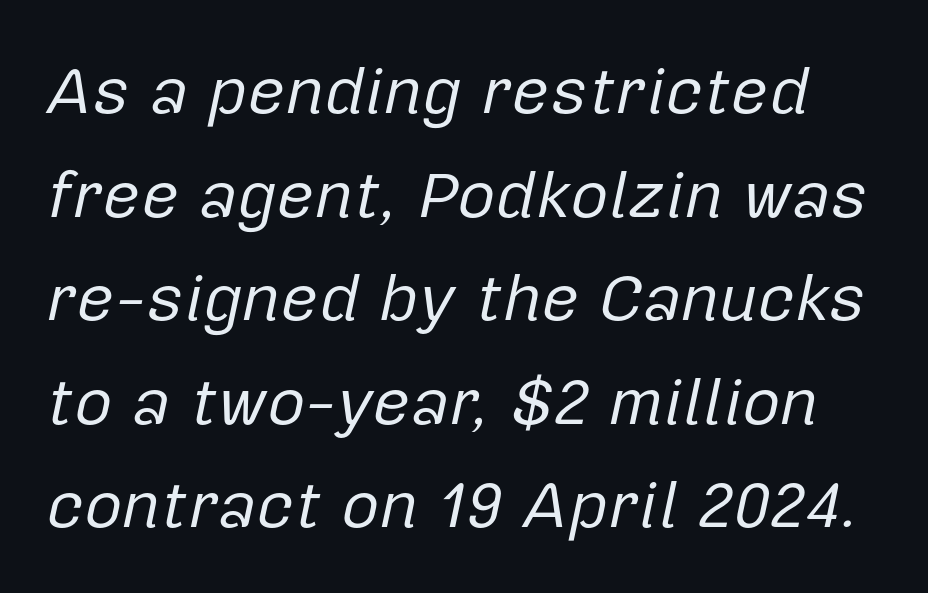
Rendered with sloped, italic letterforms. The words here are not underlined. Character widths vary here, with narrow letters taking less room than wide ones. Weight: in the light-to-regular range. Vertical spacing — default. The horizontal fit of the characters is conventional and even.
